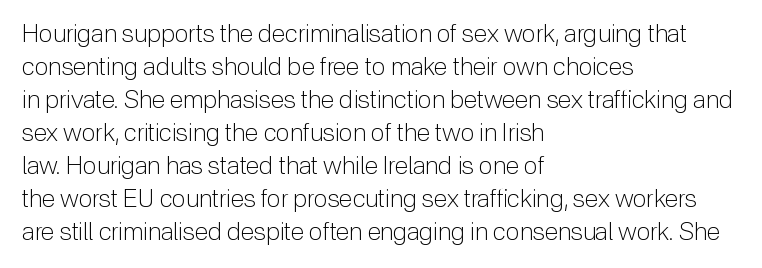
Q: Is the text bold? A: No.
Q: Is the text italic (slanted)? A: No, it is upright.
Q: Is the text underlined? A: No.
Q: How is the paragraph aligned? A: Left-aligned.
Q: Is the spacing between letters normal or unusually wide? A: Normal.
Q: Is the spacing between lines tight, normal or loose? A: Normal.
